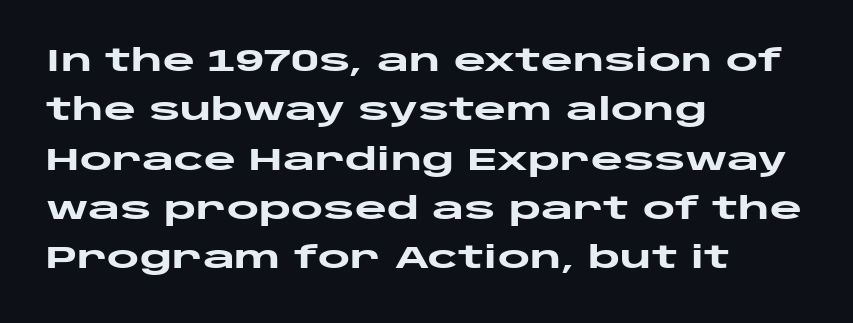
In terms of posture, this sample is upright. I'd describe the lettering as bold — thick and assertive. The letters advance in unequal steps, a hallmark of proportional type. Alignment: flush left. Serif or sans? Sans — the stroke terminals are bare.
